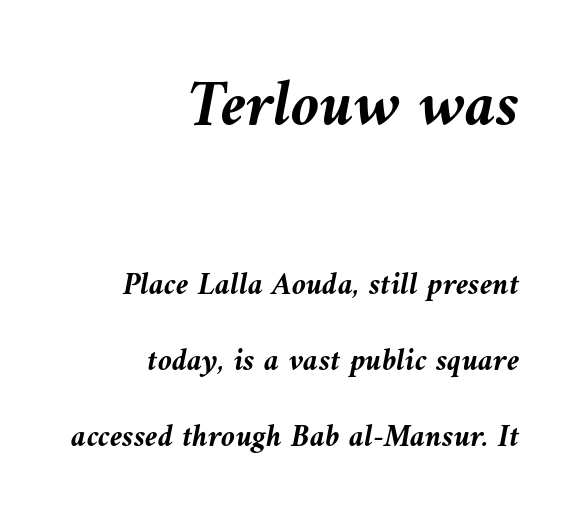
The image shows 65 px semibold type, italic (leaning left); set right-aligned, loose line spacing (2.38x), normal letter spacing, not underlined; the first (top) block is 2.03x larger; medium stroke contrast and a medium x-height.
